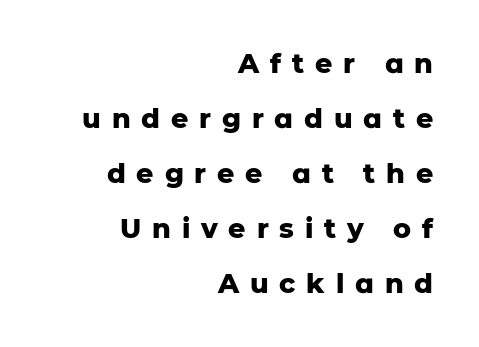
Line endings align vertically; line beginnings do not. Each glyph is drawn with heavy, bold strokes. What stands out about the letter spacing? Its width — letters are far apart. The passage shown stacks its lines with a broad gap. Each row of text sits above clean, open space. Does the lettering tilt? It doesn't — this is upright.
